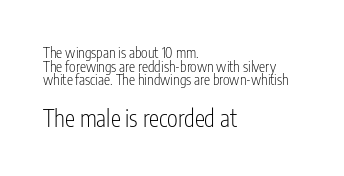
{"italic": "no", "bold": "no", "underline": "no", "align": "left", "line_spacing": "tight", "line_spacing_ratio": 0.98, "letter_spacing": "normal", "letter_spacing_em": 0.0, "larger_block": "second", "size_ratio": 1.64, "glyph_px": 23}
